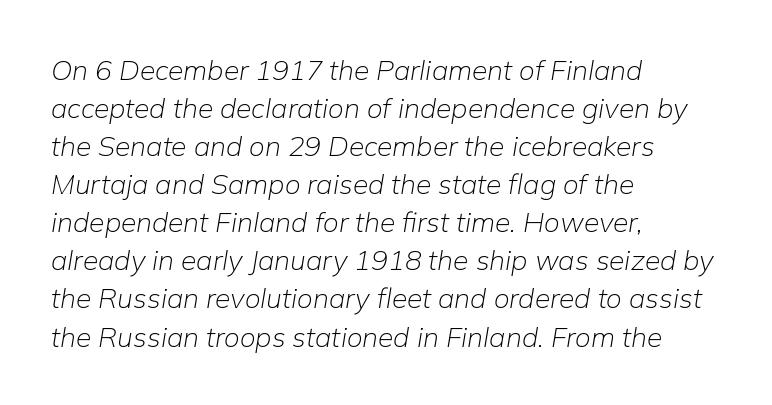
Q: Is the text bold? A: No.
Q: Is the text italic (slanted)? A: Yes, it leans right by about 9 degrees.
Q: Is the text underlined? A: No.
Q: How is the paragraph aligned? A: Left-aligned.
Q: Is the spacing between letters normal or unusually wide? A: Normal.
Q: Is the spacing between lines tight, normal or loose? A: Normal.
Q: Width (condensed, normal, or wide)? A: Normal.
Q: Stroke contrast? A: Low.
Q: x-height? A: Medium.
Q: Monospaced? A: No.
